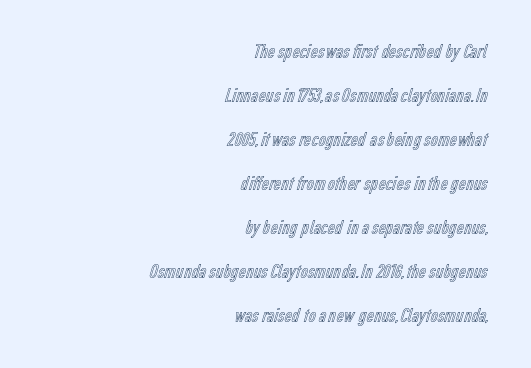
Q: Is the text italic (slanted)? A: Yes.
Q: Is the text underlined? A: No.
Q: How is the paragraph aligned? A: Right-aligned.
Q: Is the spacing between letters normal or unusually wide? A: Normal.
Q: Is the spacing between lines tight, normal or loose? A: Loose.
